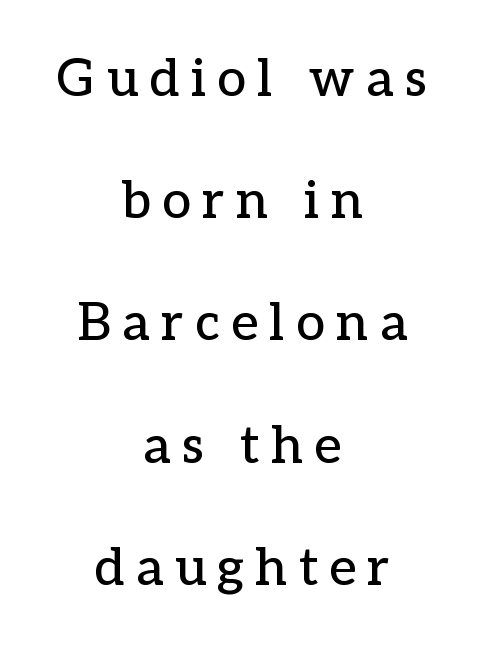
Old-style or modern, the face here clearly has serifs. The lettering holds an erect, upright posture throughout. Is this a fixed-width face? No — the glyphs have proportional, varying widths. A typesetter would call this leading open, well beyond the default. Notice how the passage keeps no hard edge, just a central spine. The gaps between neighbouring characters are conspicuously large.
